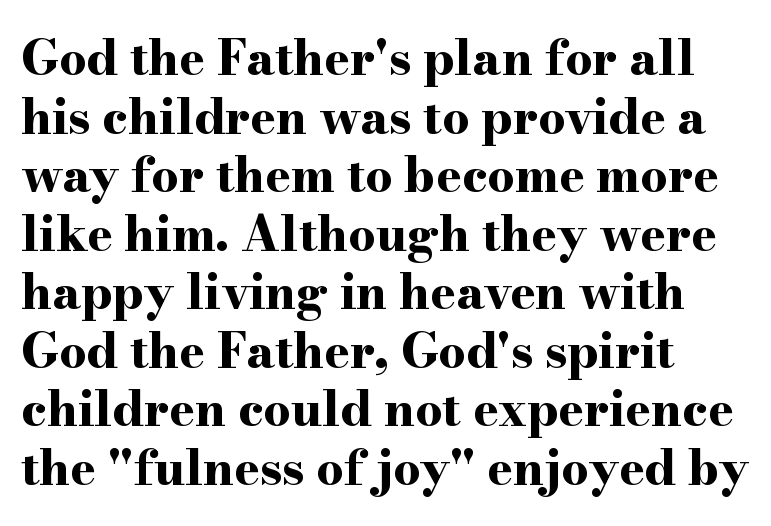
Q: Is the text bold? A: Yes.
Q: Is the text italic (slanted)? A: No, it is upright.
Q: Is the typeface a serif or a sans-serif typeface? A: Serif.
Q: Is the text underlined? A: No.
Q: How is the paragraph aligned? A: Left-aligned.
Q: Is the spacing between letters normal or unusually wide? A: Normal.
Q: Width (condensed, normal, or wide)? A: Wide.
Q: Stroke contrast? A: High.
Q: x-height? A: Small.
Q: Monospaced? A: No.
